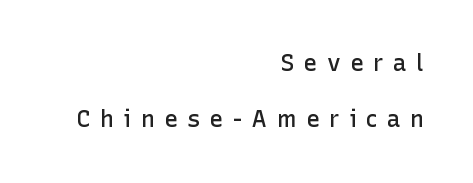
Q: Is the text bold? A: Semi-bold.
Q: Is the text italic (slanted)? A: No, it is upright.
Q: Is the text underlined? A: No.
Q: How is the paragraph aligned? A: Right-aligned.
Q: Is the spacing between letters normal or unusually wide? A: Unusually wide.
Q: Is the spacing between lines tight, normal or loose? A: Loose.
